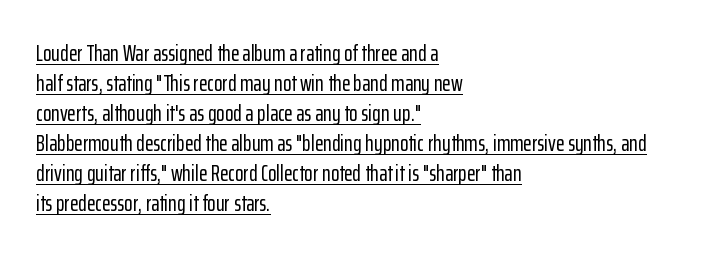
Q: Is the text italic (slanted)? A: No, it is upright.
Q: Is the text underlined? A: Yes.
Q: How is the paragraph aligned? A: Left-aligned.
Q: Is the spacing between letters normal or unusually wide? A: Normal.
Q: Is the spacing between lines tight, normal or loose? A: Normal.
